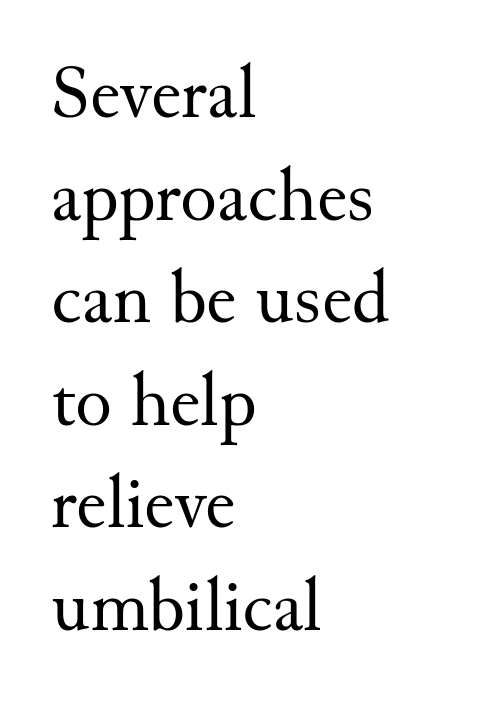
The image shows 76 px regular-weight serif type, upright; set left-aligned, normal line spacing (1.35x), normal letter spacing, not underlined; medium stroke contrast and a small x-height.
